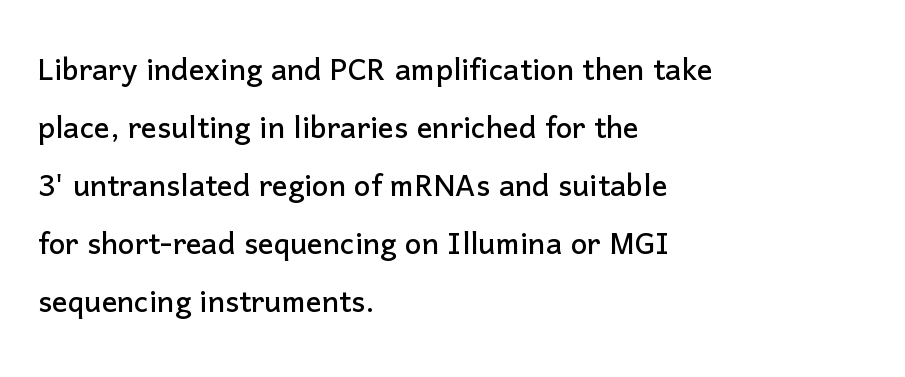
The image shows 39 px sans-serif type, upright; set left-aligned, normal line spacing (1.49x), normal letter spacing, not underlined; low stroke contrast and a medium x-height.
